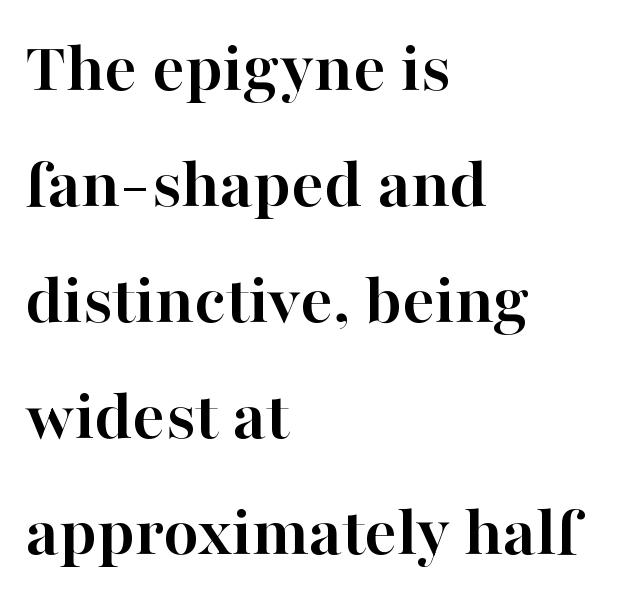
The image shows 73 px semibold serif type, upright; set left-aligned, normal line spacing (1.59x), normal letter spacing, not underlined; high stroke contrast and a medium x-height.
